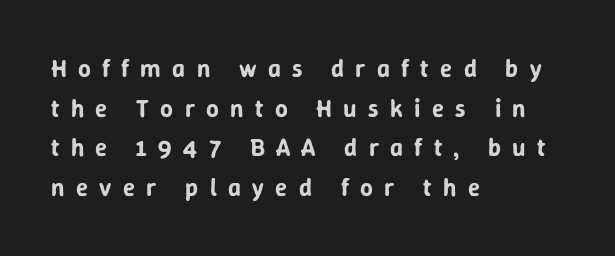
The image shows 25 px text type, upright; set left-aligned, normal line spacing (1.59x), unusually wide letter spacing (+0.45 em), not underlined.
